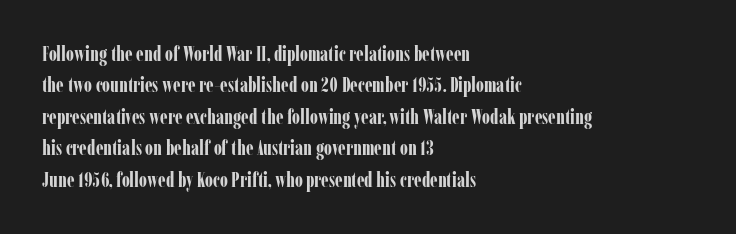
The image shows 20 px bold type, upright; set left-aligned, normal line spacing (1.57x), normal letter spacing, not underlined.
